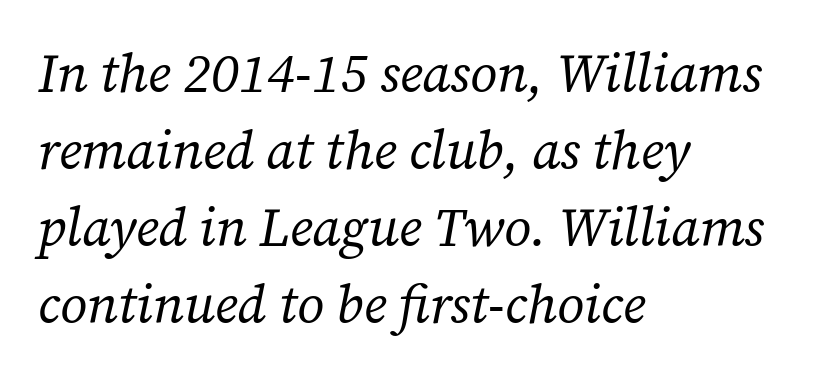
Q: Is the text bold? A: No.
Q: Is the text italic (slanted)? A: Yes, it leans right by about 12 degrees.
Q: Is the typeface a serif or a sans-serif typeface? A: Serif.
Q: Is the text underlined? A: No.
Q: How is the paragraph aligned? A: Left-aligned.
Q: Is the spacing between letters normal or unusually wide? A: Normal.
Q: Is the spacing between lines tight, normal or loose? A: Normal.
Q: Width (condensed, normal, or wide)? A: Normal.
Q: Stroke contrast? A: Low.
Q: x-height? A: Medium.
Q: Monospaced? A: No.
